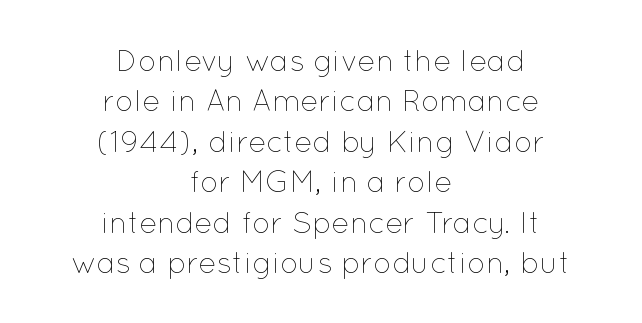
{"italic": "no", "bold": "no", "weight": "thin", "width": "normal", "stroke_contrast": "low", "x_height": "medium", "monospaced": "no", "underline": "no", "align": "center", "line_spacing": "normal", "line_spacing_ratio": 1.35, "letter_spacing": "normal", "letter_spacing_em": 0.0, "glyph_px": 30}
